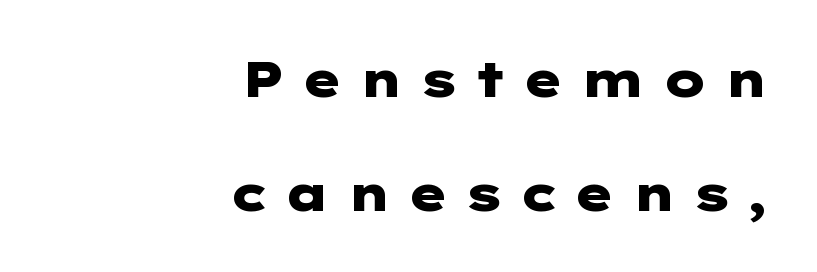
The image shows 50 px heavy, wide sans-serif type, upright; set right-aligned, loose line spacing (2.29x), unusually wide letter spacing (+0.3 em), not underlined; low stroke contrast and a medium x-height.
